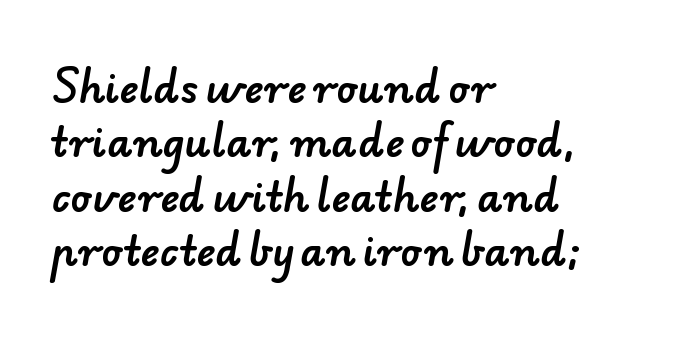
The image shows 40 px sans-serif type; set left-aligned, normal line spacing (1.36x), normal letter spacing, not underlined; low stroke contrast and a small x-height.
